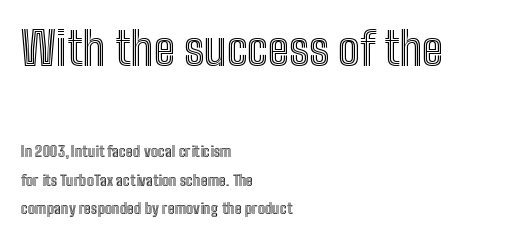
The image shows 45 px condensed type, upright; set left-aligned, loose line spacing (1.9x), normal letter spacing, not underlined; the first (top) block is 3.0x larger; a medium x-height.
